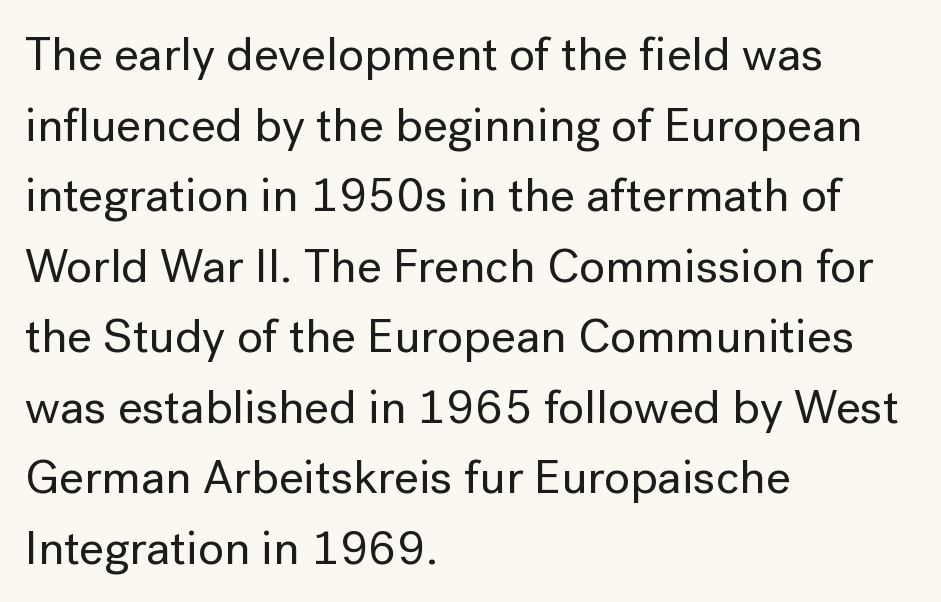
The image shows 48 px sans-serif type, upright; set left-aligned, normal line spacing (1.47x), normal letter spacing, not underlined; low stroke contrast and a medium x-height.
